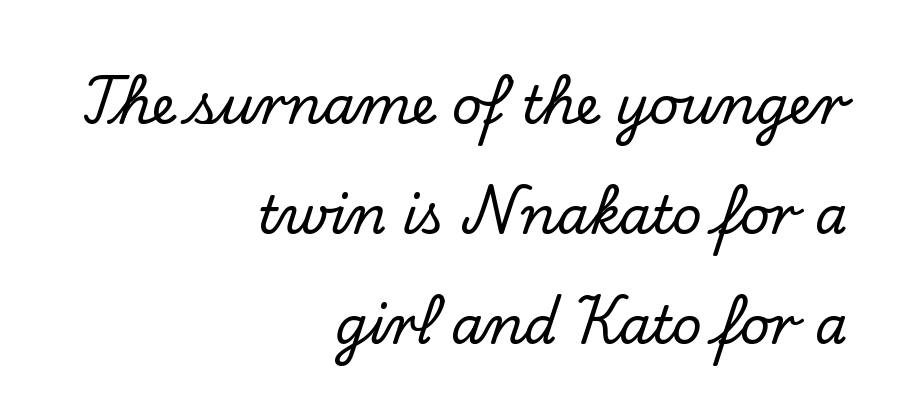
{"serif": "yes", "width": "normal", "stroke_contrast": "low", "x_height": "small", "monospaced": "no", "underline": "no", "align": "right", "line_spacing": "loose", "line_spacing_ratio": 2.12, "letter_spacing": "normal", "letter_spacing_em": 0.0, "glyph_px": 52}
